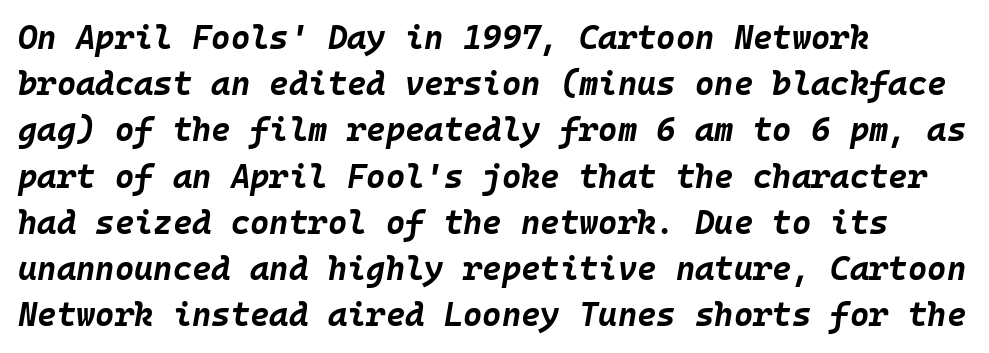
Q: Is the text bold? A: Yes.
Q: Is the text italic (slanted)? A: Yes, it leans right by about 10 degrees.
Q: Is the text underlined? A: No.
Q: How is the paragraph aligned? A: Left-aligned.
Q: Is the spacing between letters normal or unusually wide? A: Normal.
Q: Is the spacing between lines tight, normal or loose? A: Normal.
Q: Width (condensed, normal, or wide)? A: Normal.
Q: Stroke contrast? A: Low.
Q: x-height? A: Large.
Q: Monospaced? A: Yes.
